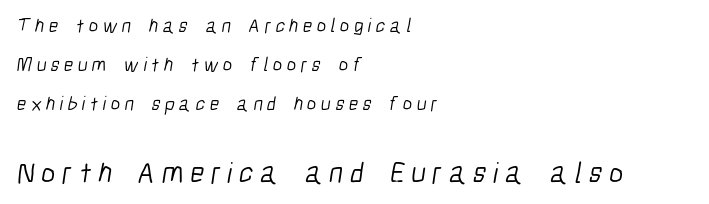
{"serif": "no", "bold": "no", "weight": "light", "width": "condensed", "stroke_contrast": "low", "x_height": "medium", "monospaced": "no", "underline": "no", "align": "left", "line_spacing": "loose", "line_spacing_ratio": 1.96, "letter_spacing": "wide", "letter_spacing_em": 0.22, "larger_block": "second", "size_ratio": 1.5, "glyph_px": 30}
